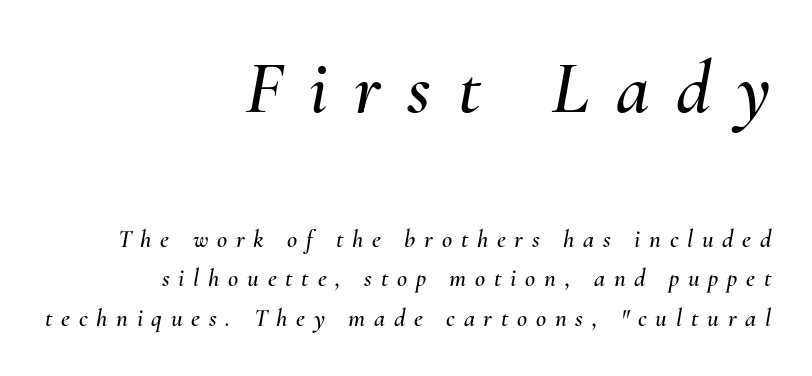
Underlining? Definitely not there. The letterforms stand isolated, each surrounded by extra space. The rendering shrinks the type as you move from the upper chunk to the lower. Teacher's note: observe the even right margin — that is flush-right alignment. Style check: oblique. This sample has the flowing, uneven cadence of proportional lettering.
